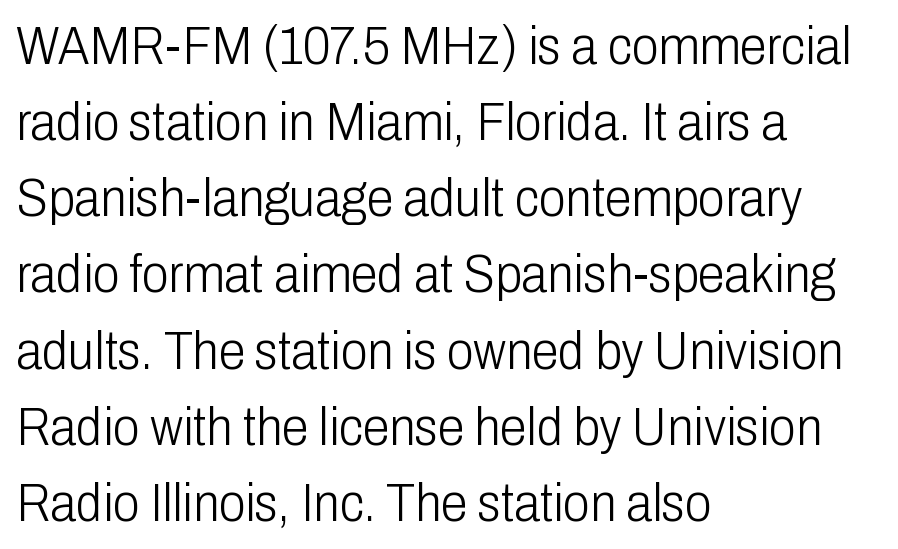
{"serif": "no", "italic": "no", "bold": "no", "weight": "light", "width": "condensed", "stroke_contrast": "low", "x_height": "medium", "monospaced": "no", "underline": "no", "align": "left", "line_spacing": "normal", "line_spacing_ratio": 1.41, "letter_spacing": "normal", "letter_spacing_em": 0.0, "glyph_px": 54}
